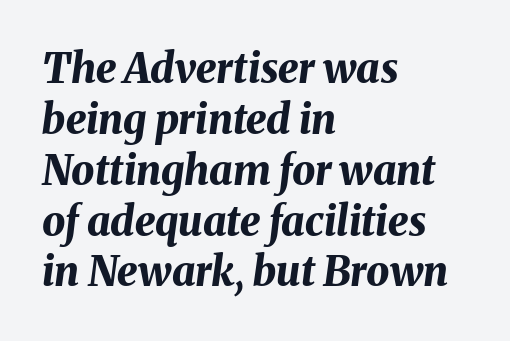
{"italic": "yes", "lean": "right", "slant_degrees": 8, "bold": "yes", "weight": "bold", "width": "normal", "stroke_contrast": "medium", "x_height": "medium", "monospaced": "no", "underline": "no", "align": "left", "line_spacing_ratio": 1.24, "letter_spacing": "normal", "letter_spacing_em": 0.0, "glyph_px": 41}
